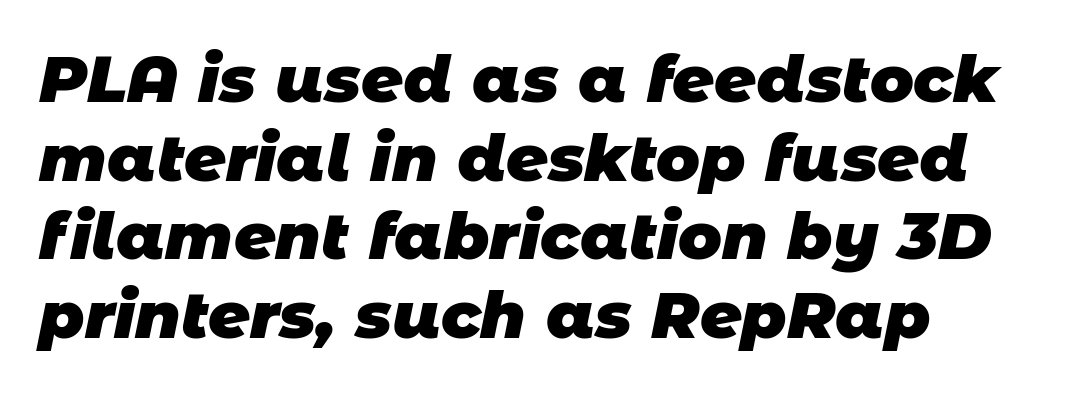
Q: Is the text bold? A: Yes.
Q: Is the typeface a serif or a sans-serif typeface? A: Sans-serif.
Q: Is the text underlined? A: No.
Q: How is the paragraph aligned? A: Left-aligned.
Q: Is the spacing between letters normal or unusually wide? A: Normal.
Q: Width (condensed, normal, or wide)? A: Normal.
Q: Stroke contrast? A: Low.
Q: x-height? A: Large.
Q: Monospaced? A: No.
